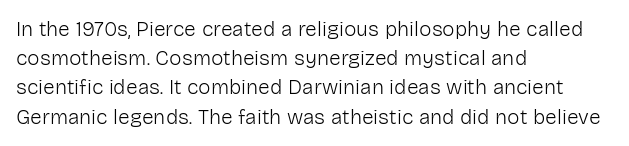
Tracking here is standard; glyphs follow each other at the usual distance. Heft: none added — not bold. These lines are set flush left with a ragged right edge. The letters stand straight up with perfectly vertical stems. Has an underline been added? It has not.
